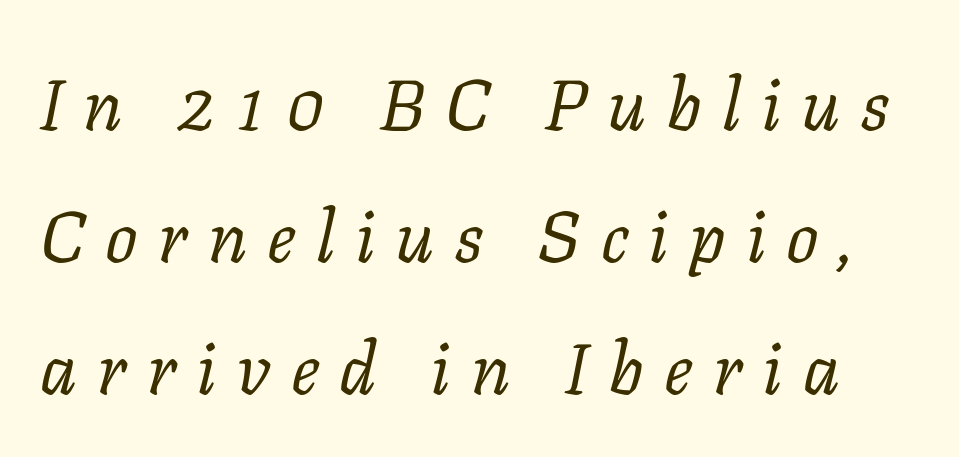
These lines are rendered in a variable-pitch font. Lines of text with bare space underneath. Caption: face not bold, strokes unweighted. Italic? Definitely — the glyphs are oblique.
